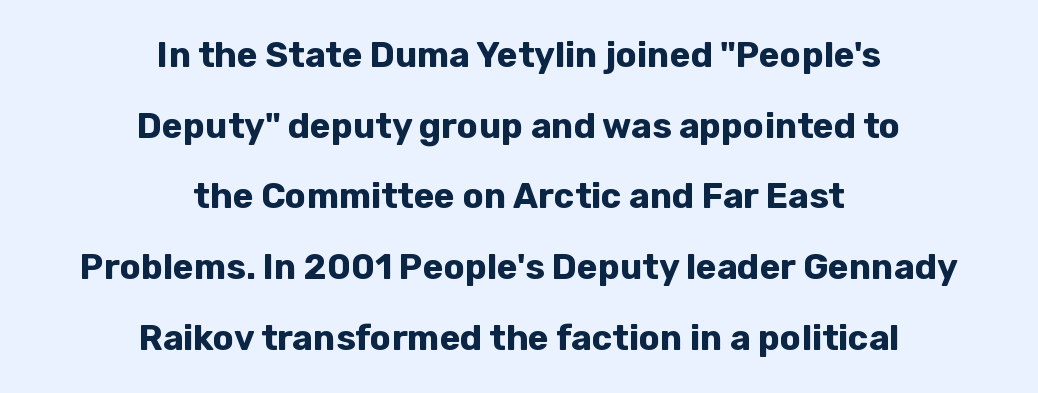
In terms of posture, this sample is upright. Anything drawn beneath the words? Only blank space. You could not count columns in this text — the font is proportionally spaced. Bold? Absolutely — the strokes are thick and heavy. This sample is center-justified, so both line endings float freely.
